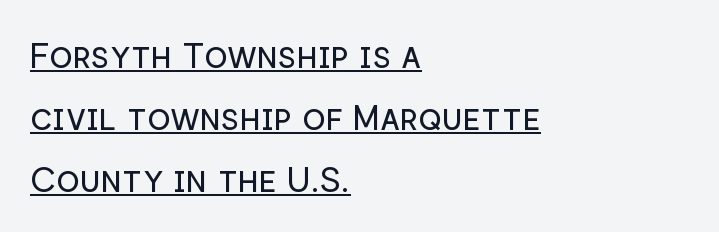
Q: Is the text bold? A: No.
Q: Is the text italic (slanted)? A: No, it is upright.
Q: Is the typeface a serif or a sans-serif typeface? A: Sans-serif.
Q: Is the text underlined? A: Yes.
Q: How is the paragraph aligned? A: Left-aligned.
Q: Is the spacing between letters normal or unusually wide? A: Normal.
Q: Width (condensed, normal, or wide)? A: Normal.
Q: Stroke contrast? A: Low.
Q: x-height? A: Medium.
Q: Monospaced? A: No.
